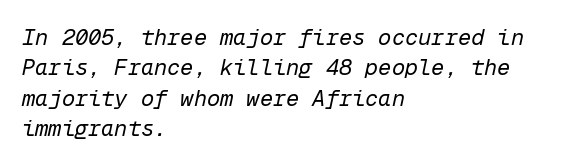
Look at the tracking — it's just the regular setting, nothing added. This reads as an unemphasized weight, regular at the heaviest. This rendering uses left alignment, leaving the right contour irregular. Posture: slanted. Any mark beneath the type? The region is blank. Horizontal bands of white between lines are of average thickness.
